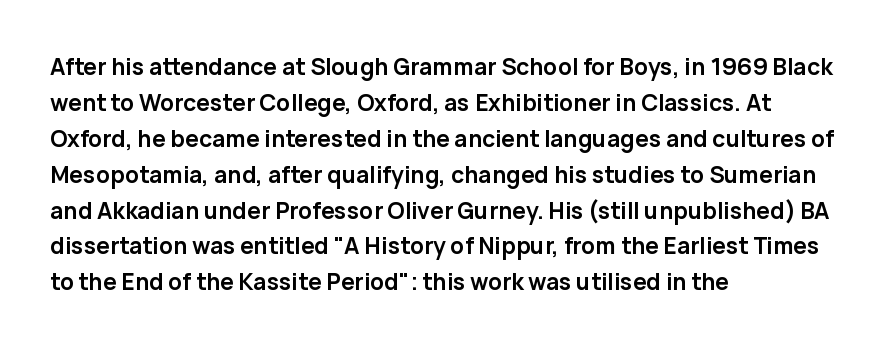
{"italic": "no", "bold": "yes", "underline": "no", "align": "left", "line_spacing": "normal", "line_spacing_ratio": 1.56, "letter_spacing": "normal", "letter_spacing_em": 0.0, "glyph_px": 23}
